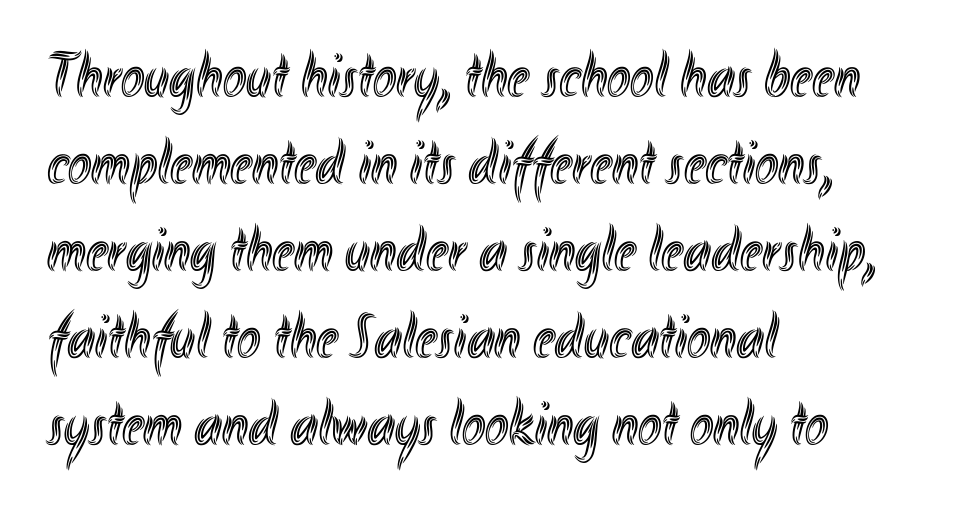
The strip under each line holds only bare page. How would I describe the line gaps? Plain and ordinary. The tracking reads as untouched default to a designer's eye. Horizontally, the lines are justified to the leading edge only.
